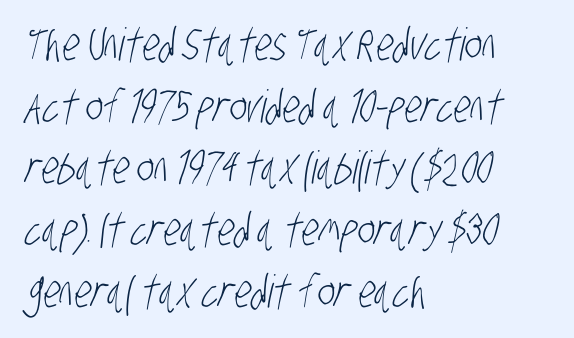
The image shows 45 px light, condensed sans-serif type; set left-aligned, normal line spacing (1.37x), normal letter spacing, not underlined; low stroke contrast and a large x-height.
